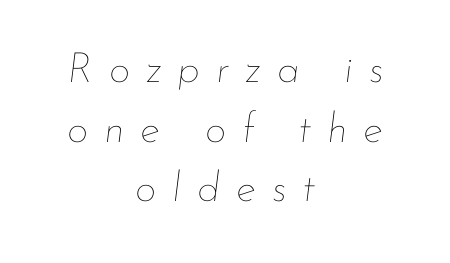
Q: Is the text bold? A: No.
Q: Is the text italic (slanted)? A: Yes, it leans right by about 7 degrees.
Q: Is the text underlined? A: No.
Q: How is the paragraph aligned? A: Centered.
Q: Is the spacing between letters normal or unusually wide? A: Unusually wide.
Q: Is the spacing between lines tight, normal or loose? A: Normal.
Q: Width (condensed, normal, or wide)? A: Normal.
Q: Stroke contrast? A: Low.
Q: x-height? A: Small.
Q: Monospaced? A: No.
